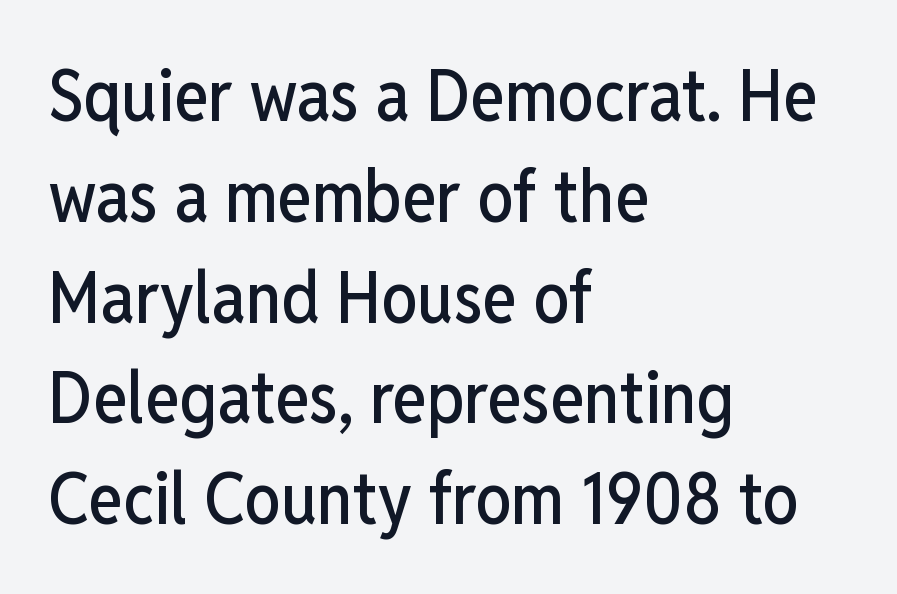
{"serif": "no", "italic": "no", "width": "condensed", "stroke_contrast": "low", "x_height": "medium", "monospaced": "no", "underline": "no", "align": "left", "line_spacing": "normal", "line_spacing_ratio": 1.4, "letter_spacing": "normal", "letter_spacing_em": 0.0, "glyph_px": 72}
